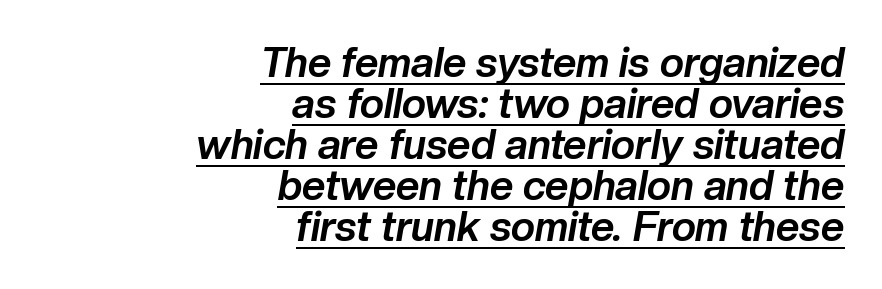
Q: Is the text bold? A: Yes.
Q: Is the text italic (slanted)? A: Yes, it leans right by about 10 degrees.
Q: Is the text underlined? A: Yes.
Q: How is the paragraph aligned? A: Right-aligned.
Q: Is the spacing between letters normal or unusually wide? A: Normal.
Q: Is the spacing between lines tight, normal or loose? A: Tight.
Q: Width (condensed, normal, or wide)? A: Normal.
Q: Stroke contrast? A: Low.
Q: x-height? A: Medium.
Q: Monospaced? A: No.
